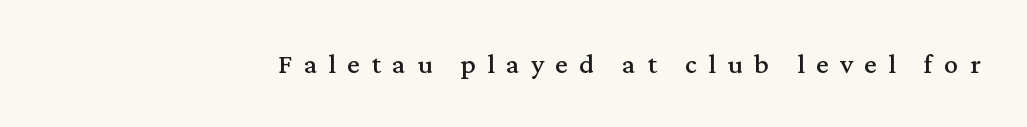
Q: Is the text italic (slanted)? A: No, it is upright.
Q: Is the typeface a serif or a sans-serif typeface? A: Serif.
Q: Is the text underlined? A: No.
Q: Is the spacing between letters normal or unusually wide? A: Unusually wide.
Q: Width (condensed, normal, or wide)? A: Normal.
Q: Stroke contrast? A: Medium.
Q: x-height? A: Medium.
Q: Monospaced? A: No.
